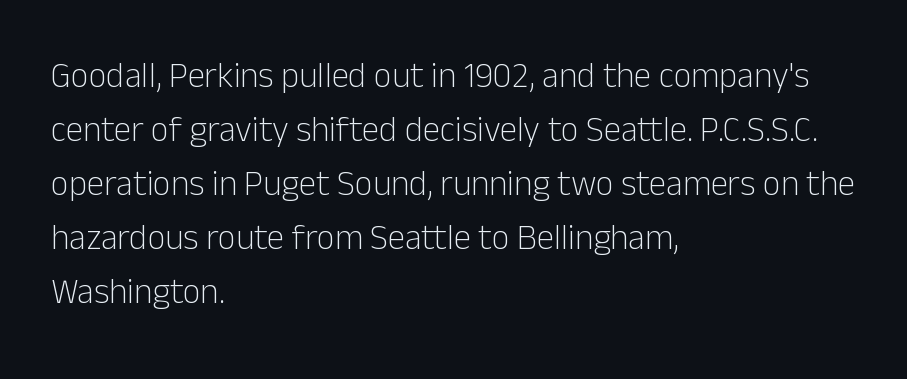
{"serif": "no", "italic": "no", "bold": "no", "weight": "light", "width": "normal", "stroke_contrast": "low", "x_height": "medium", "monospaced": "no", "underline": "no", "align": "left", "line_spacing": "normal", "line_spacing_ratio": 1.54, "letter_spacing": "normal", "letter_spacing_em": 0.0, "glyph_px": 35}
